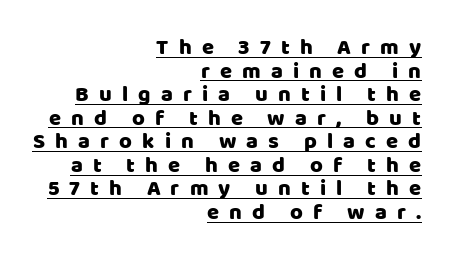
The image shows 22 px text type, upright; set right-aligned, tight line spacing (1.07x), unusually wide letter spacing (+0.46 em), underlined.
